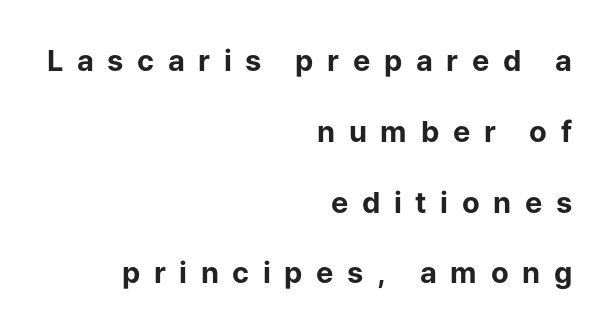
Compared with a flush-left layout, this one pins lines to the opposite, right side. Underline: absent. What kind of face is this? One without serifs — a sans. The typesetting leans heavy: a genuine bold. The rendering uses natural spacing where letterforms have individual widths. Rendered with straight, roman letterforms.
